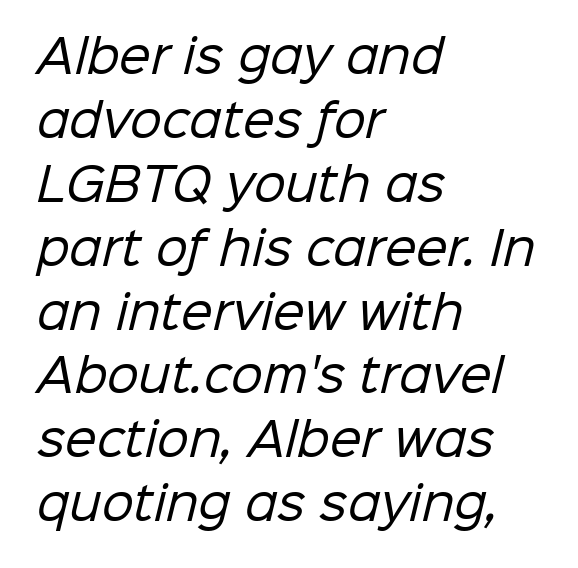
One glance says typical: line gaps are just what's usual. Nobody touched the tracking dial on this one. The letters carry no serifs — their stems end cleanly without finishing strokes. The strokes are not fattened; the text isn't bold. Has an underline been added? It has not. The face used here is proportionally spaced, like ordinary book or web type.
